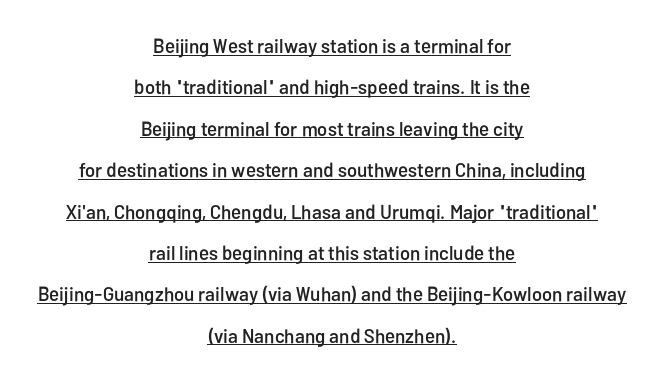
Compared with typical paragraphs, the rows here are farther apart. Decoration check: the copy is underlined. This rendering uses center alignment, leaving both contours irregular but symmetric. Each word holds together tightly as a unit, with standard inter-letter gaps. A roman cut, with each character standing at attention.
